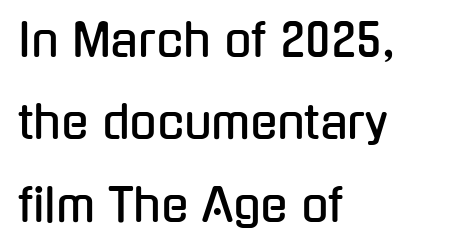
The letters advance in unequal steps, a hallmark of proportional type. The font's upright variant was chosen for this text. Just letters on the line, the space beneath them empty. A classic flush-left, rag-right setting is used for this passage. Letterform terminals end flat and unadorned throughout the passage.
